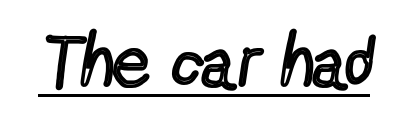
Q: Is the text bold? A: No.
Q: Is the typeface a serif or a sans-serif typeface? A: Sans-serif.
Q: Is the text underlined? A: Yes.
Q: Is the spacing between letters normal or unusually wide? A: Normal.
Q: Width (condensed, normal, or wide)? A: Condensed.
Q: x-height? A: Medium.
Q: Monospaced? A: No.
